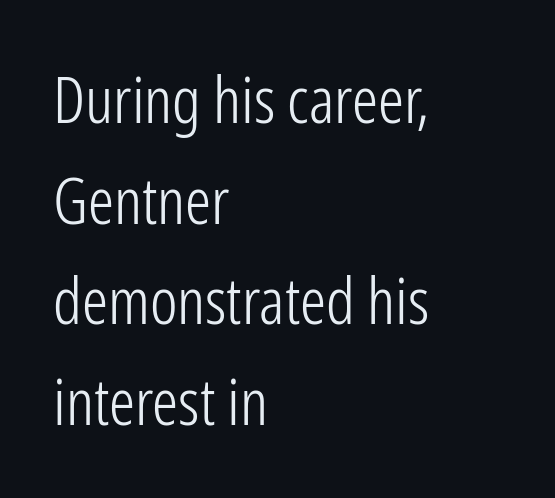
The image shows 65 px light, condensed sans-serif type, upright; set left-aligned, normal line spacing (1.55x), normal letter spacing, not underlined; low stroke contrast and a medium x-height.
